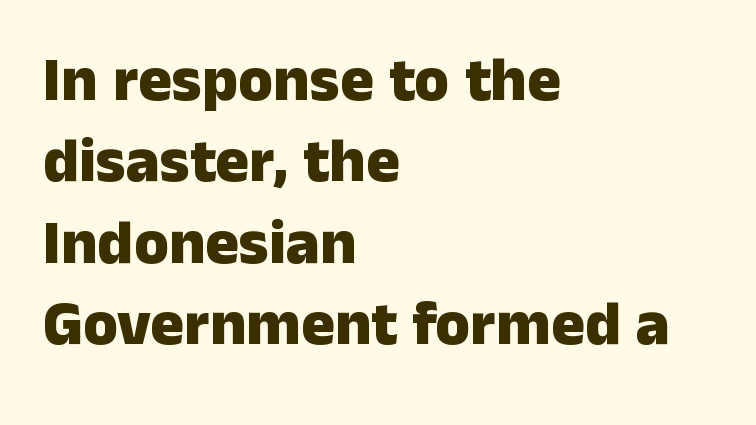
Q: Is the text bold? A: Yes.
Q: Is the text italic (slanted)? A: No, it is upright.
Q: Is the typeface a serif or a sans-serif typeface? A: Sans-serif.
Q: Is the text underlined? A: No.
Q: How is the paragraph aligned? A: Left-aligned.
Q: Is the spacing between letters normal or unusually wide? A: Normal.
Q: Is the spacing between lines tight, normal or loose? A: Normal.
Q: Width (condensed, normal, or wide)? A: Normal.
Q: Stroke contrast? A: Low.
Q: x-height? A: Medium.
Q: Monospaced? A: No.
